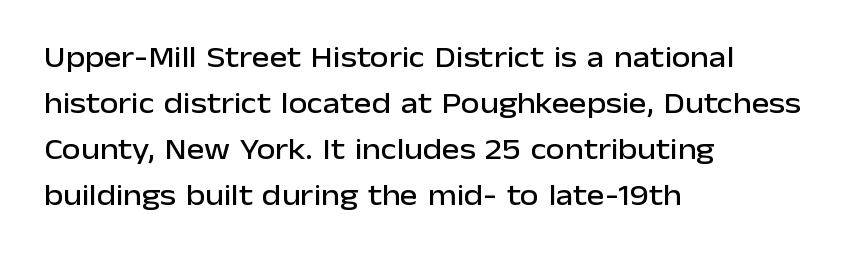
{"serif": "no", "italic": "no", "width": "normal", "stroke_contrast": "low", "x_height": "medium", "monospaced": "no", "underline": "no", "align": "left", "line_spacing": "normal", "line_spacing_ratio": 1.53, "letter_spacing": "normal", "letter_spacing_em": 0.0, "glyph_px": 30}
